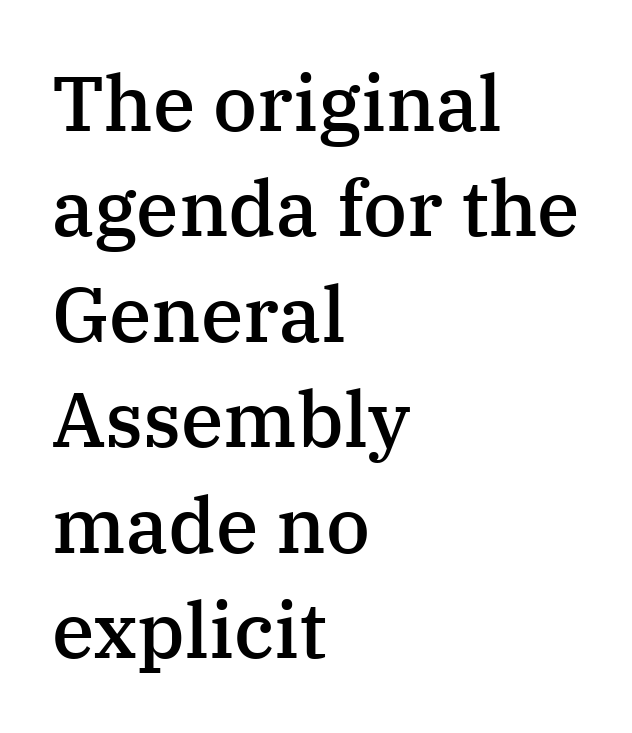
Q: Is the text bold? A: Semi-bold.
Q: Is the text italic (slanted)? A: No, it is upright.
Q: Is the typeface a serif or a sans-serif typeface? A: Serif.
Q: Is the text underlined? A: No.
Q: How is the paragraph aligned? A: Left-aligned.
Q: Is the spacing between letters normal or unusually wide? A: Normal.
Q: Is the spacing between lines tight, normal or loose? A: Normal.
Q: Width (condensed, normal, or wide)? A: Normal.
Q: Stroke contrast? A: Medium.
Q: x-height? A: Medium.
Q: Monospaced? A: No.
